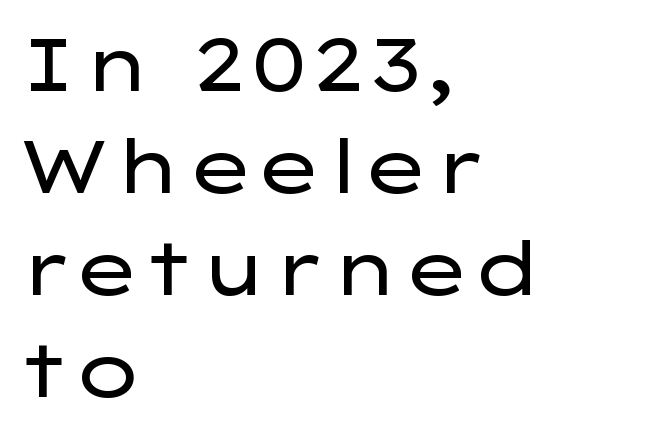
{"serif": "no", "italic": "no", "bold": "no", "weight": "regular", "width": "wide", "stroke_contrast": "low", "x_height": "medium", "monospaced": "no", "underline": "no", "align": "left", "line_spacing": "normal", "line_spacing_ratio": 1.38, "letter_spacing": "normal", "letter_spacing_em": 0.0, "glyph_px": 74}
